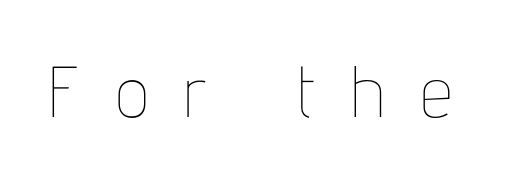
Tracking value appears strongly positive — letters spread wide. Unmarked baselines from the first word to the last. The specimen reads as upright at a glance. Is this a heavy cut? Hardly; it is regular or lighter.
